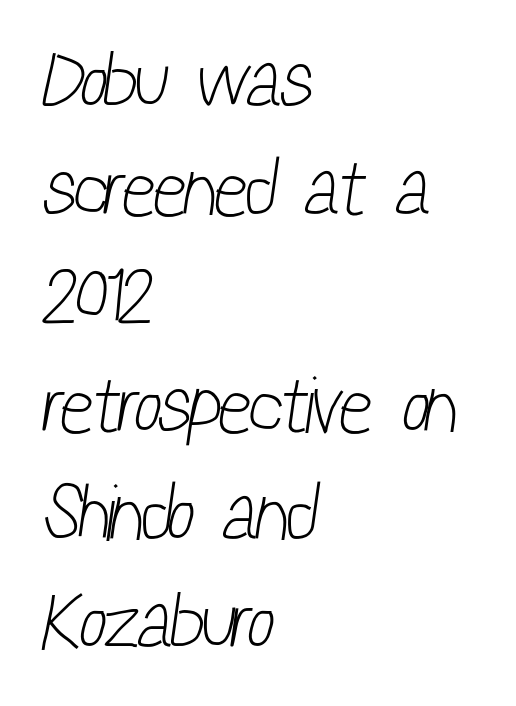
{"serif": "no", "bold": "no", "weight": "light", "width": "condensed", "stroke_contrast": "low", "x_height": "medium", "monospaced": "no", "underline": "no", "align": "left", "line_spacing": "normal", "line_spacing_ratio": 1.37, "letter_spacing": "normal", "letter_spacing_em": 0.0, "glyph_px": 79}
